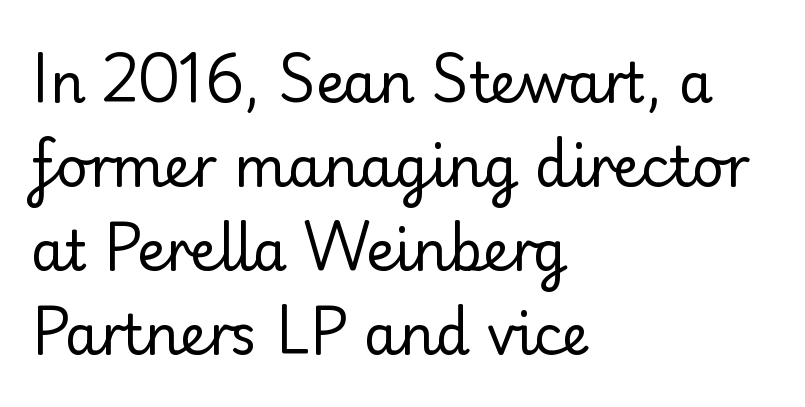
{"serif": "no", "italic": "no", "bold": "no", "weight": "regular", "width": "normal", "stroke_contrast": "low", "x_height": "small", "monospaced": "no", "underline": "no", "align": "left", "line_spacing": "normal", "line_spacing_ratio": 1.53, "letter_spacing": "normal", "letter_spacing_em": 0.0, "glyph_px": 55}
